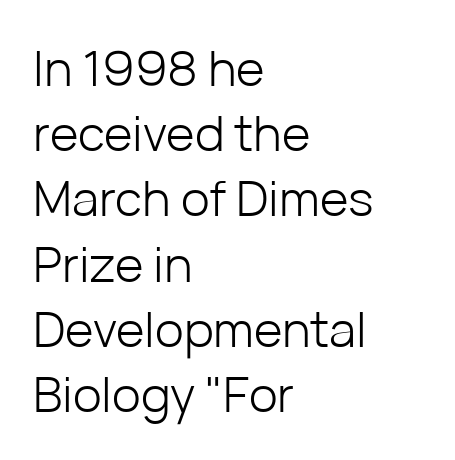
Q: Is the text bold? A: No.
Q: Is the text italic (slanted)? A: No, it is upright.
Q: Is the typeface a serif or a sans-serif typeface? A: Sans-serif.
Q: Is the text underlined? A: No.
Q: How is the paragraph aligned? A: Left-aligned.
Q: Is the spacing between letters normal or unusually wide? A: Normal.
Q: Is the spacing between lines tight, normal or loose? A: Normal.
Q: Width (condensed, normal, or wide)? A: Normal.
Q: Stroke contrast? A: Low.
Q: x-height? A: Medium.
Q: Monospaced? A: No.
